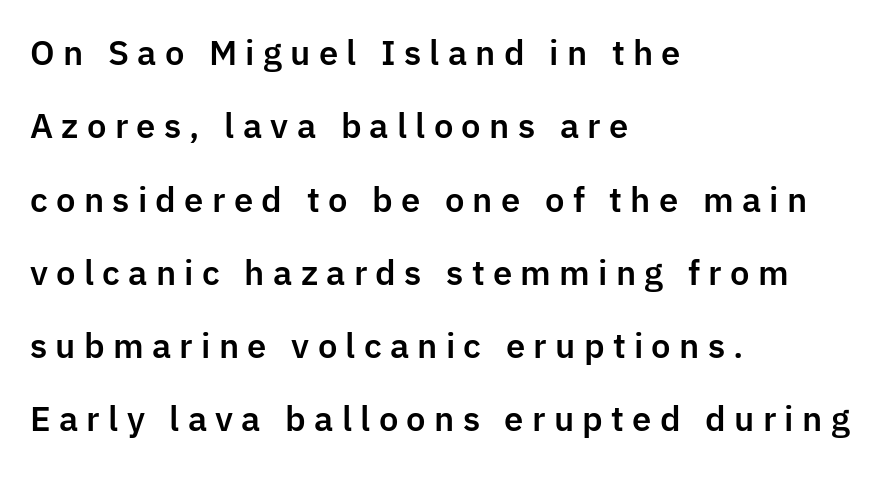
{"serif": "no", "italic": "no", "width": "normal", "stroke_contrast": "low", "x_height": "medium", "monospaced": "no", "underline": "no", "align": "left", "line_spacing": "loose", "line_spacing_ratio": 2.22, "letter_spacing": "wide", "letter_spacing_em": 0.25, "glyph_px": 33}
